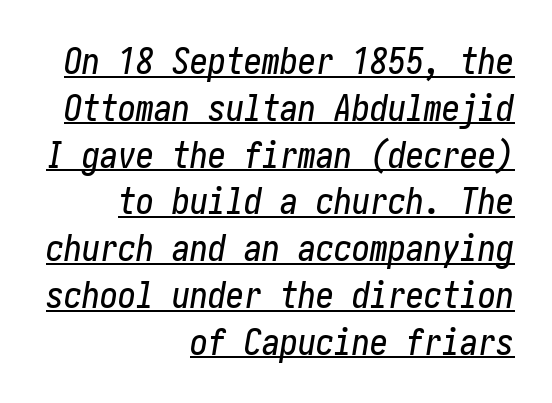
The image shows 36 px condensed type, italic (leaning right); set right-aligned, normal line spacing (1.3x), normal letter spacing, underlined; low stroke contrast and a medium x-height.
